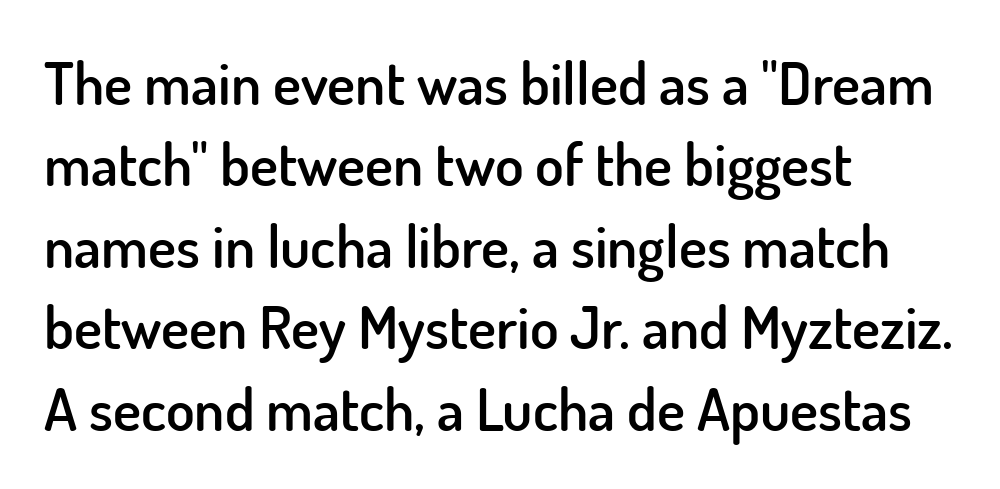
You could not count columns in this text — the font is proportionally spaced. Plain, unruled lines of type. A typesetter would mark this as roman, not italic. Caption: multi-line text, flush left, ragged right.
